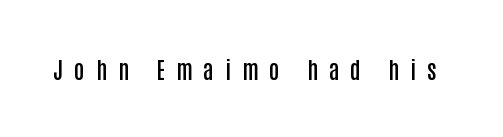
{"italic": "no", "bold": "semi", "underline": "no", "letter_spacing": "wide", "letter_spacing_em": 0.48, "glyph_px": 23}
